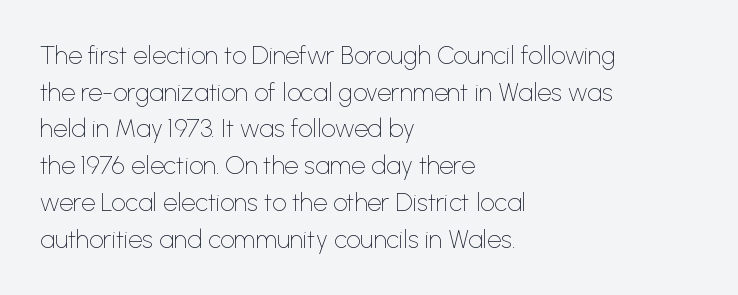
{"italic": "no", "bold": "no", "underline": "no", "align": "left", "line_spacing": "normal", "line_spacing_ratio": 1.47, "letter_spacing": "normal", "letter_spacing_em": 0.0, "glyph_px": 25}
